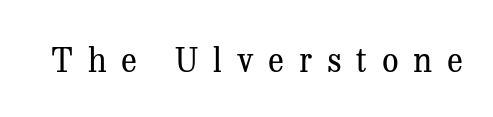
The image shows 33 px regular-weight serif type, upright; set unusually wide letter spacing (+0.45 em), not underlined; medium stroke contrast and a medium x-height.
